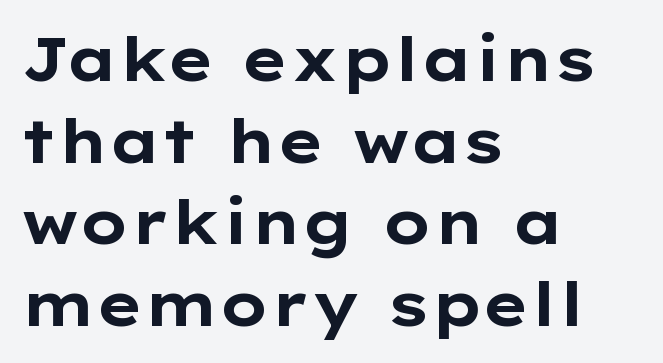
Q: Is the text bold? A: Yes.
Q: Is the text italic (slanted)? A: No, it is upright.
Q: Is the typeface a serif or a sans-serif typeface? A: Sans-serif.
Q: Is the text underlined? A: No.
Q: How is the paragraph aligned? A: Left-aligned.
Q: Is the spacing between letters normal or unusually wide? A: Normal.
Q: Is the spacing between lines tight, normal or loose? A: Normal.
Q: Width (condensed, normal, or wide)? A: Wide.
Q: Stroke contrast? A: Low.
Q: x-height? A: Medium.
Q: Monospaced? A: No.
